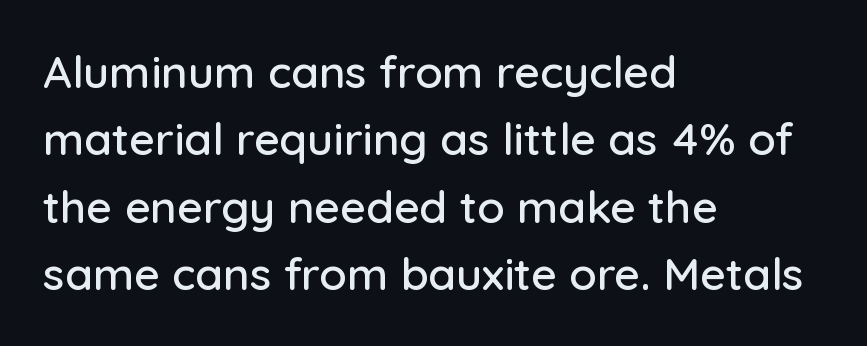
{"serif": "no", "italic": "no", "width": "normal", "stroke_contrast": "low", "x_height": "medium", "monospaced": "no", "underline": "no", "align": "left", "line_spacing": "normal", "line_spacing_ratio": 1.5, "letter_spacing": "normal", "letter_spacing_em": 0.0, "glyph_px": 45}
